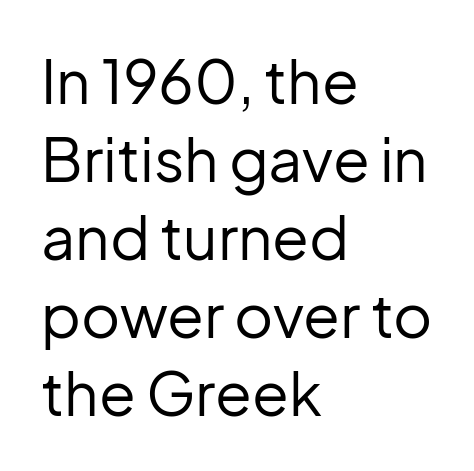
The image shows 60 px regular-weight sans-serif type, upright; set left-aligned, normal line spacing (1.3x), normal letter spacing, not underlined; low stroke contrast and a medium x-height.
